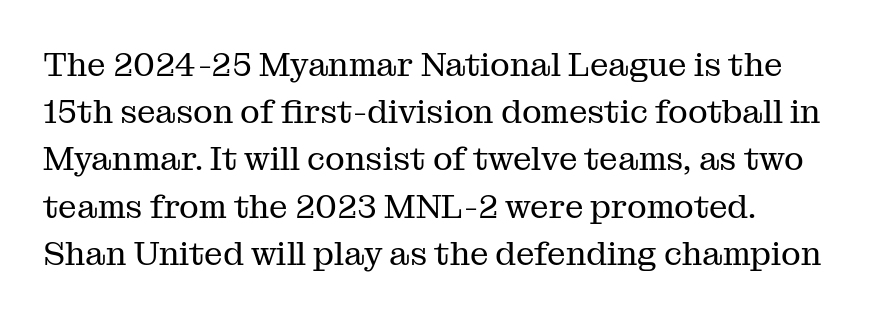
Character widths vary here, with narrow letters taking less room than wide ones. Glyph-to-glyph distance matches everyday printed text. Does the leading feel generous? No, just average. Letters have the restrained weight of plain body copy at most. Check where the strokes stop: tiny serifs finish them off. Descender tails drop into unmarked territory.
